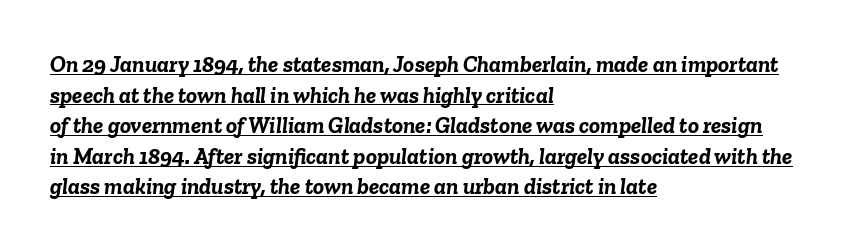
{"italic": "yes", "lean": "right", "slant_degrees": 6, "bold": "yes", "underline": "yes", "align": "left", "line_spacing": "normal", "line_spacing_ratio": 1.33, "letter_spacing": "normal", "letter_spacing_em": 0.0, "glyph_px": 23}
